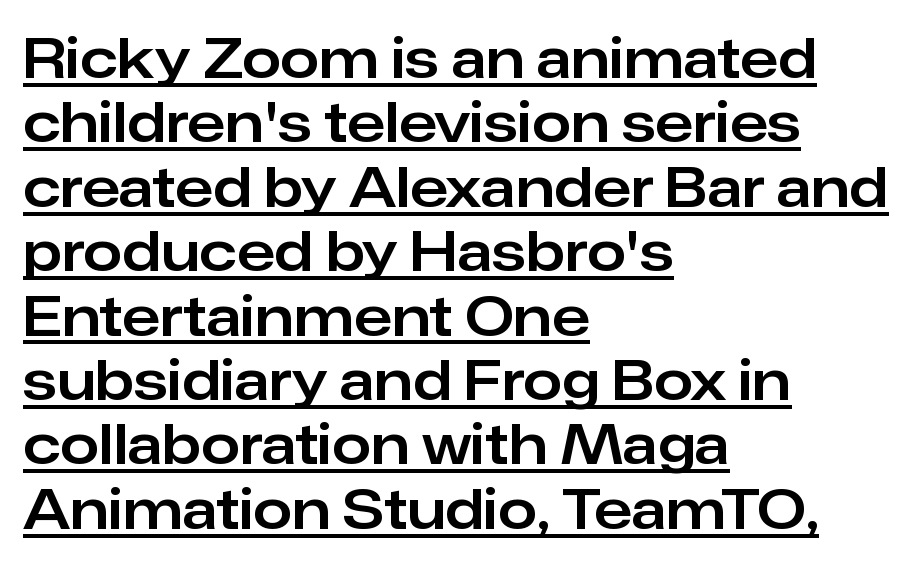
The specimen reads as upright at a glance. Does the type have serifs? No, each stem ends abruptly. Summary of vertical rhythm: compact, with narrow interline spacing. Horizontally, the lines are justified to the leading edge only.
